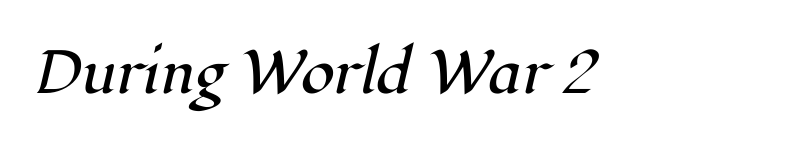
The image shows 61 px regular-weight serif type, italic (leaning right); set normal letter spacing, not underlined; high stroke contrast and a medium x-height.
